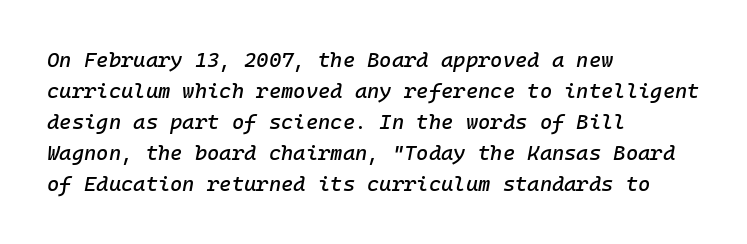
Evenly set lines give the paragraph a standard silhouette. Lines of text with bare space underneath. A classic flush-left, rag-right setting is used for this passage. Compared with ordinary roman type, these characters are visibly tilted. The passage shown has conventional tracking throughout.
